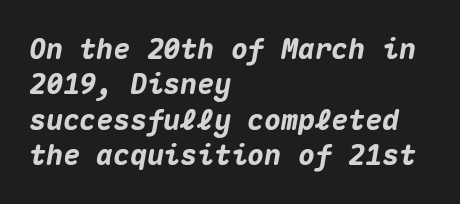
The horizontal fit of the characters is conventional and even. Successive baselines arrive at the customary interval. The lines are quadded left. Think of a typewriter: that constant character pitch is what you see here.
